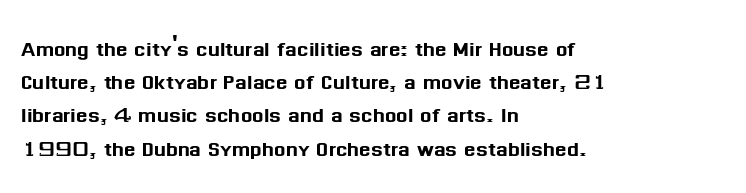
Every row of glyphs begins at an identical x-position on the left. These lines were composed using upright roman letters. Standard letterfit; no display-style spreading of the glyphs. The glyphs are unaccompanied by any horizontal stroke below them.
